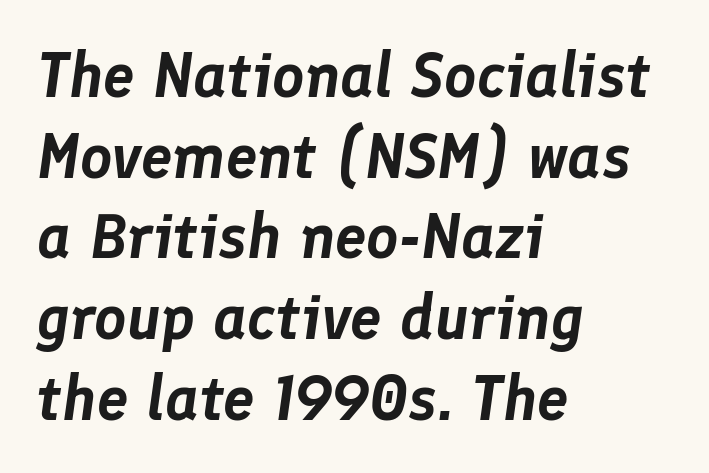
The words here are not underlined. Characters are canted at an angle relative to the baseline's perpendicular. The letterforms sit shoulder to shoulder at normal distance. Proportional: the letters do not fall into vertical columns. Baseline-to-baseline distance is the conventional proportion of letter height. This rendering uses left alignment, leaving the right contour irregular.
